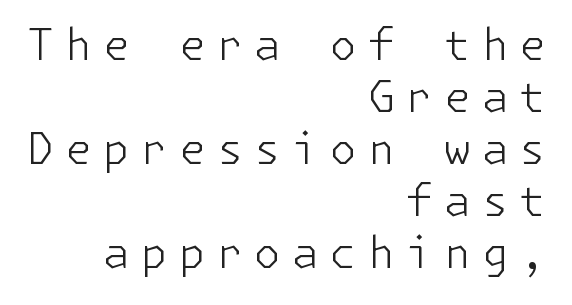
The image shows 43 px light sans-serif type, upright; set right-aligned, line spacing 1.21x, unusually wide letter spacing (+0.26 em), not underlined; low stroke contrast and a medium x-height.
